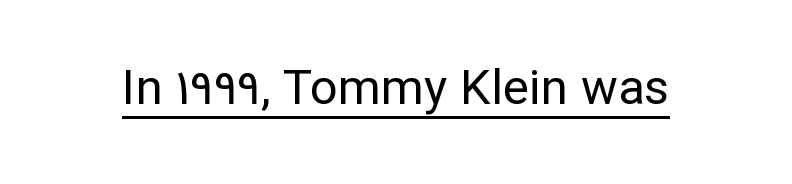
Regarding serifs, this sample does without them. Style check: upright. Is the type heavy? It reads as light-to-regular instead. Note the varied advance widths — an 'i' is clearly narrower than an 'm'. The sample's only ornament is a line tracing under the words.
